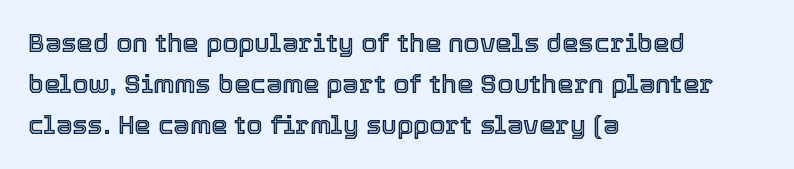
The image shows 26 px text type, upright; set left-aligned, normal line spacing (1.58x), normal letter spacing, not underlined.
